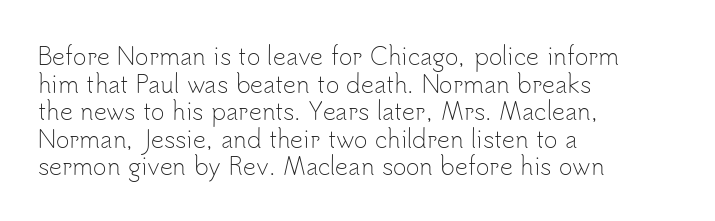
Unlike italic type, these characters show no tilt at all. The string is rendered with underlining switched off. The lines are quadded left. Tracking here is standard; glyphs follow each other at the usual distance. The letters look calm and open, with moderate or lighter stems.
